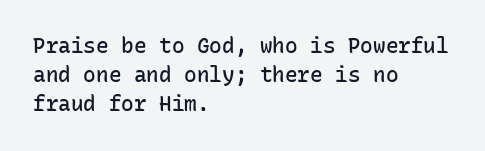
Q: Is the text bold? A: Semi-bold.
Q: Is the text italic (slanted)? A: No, it is upright.
Q: Is the text underlined? A: No.
Q: How is the paragraph aligned? A: Left-aligned.
Q: Is the spacing between letters normal or unusually wide? A: Normal.
Q: Is the spacing between lines tight, normal or loose? A: Normal.
